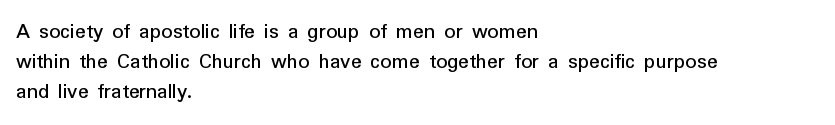
Q: Is the text italic (slanted)? A: No, it is upright.
Q: Is the text underlined? A: No.
Q: How is the paragraph aligned? A: Left-aligned.
Q: Is the spacing between letters normal or unusually wide? A: Normal.
Q: Is the spacing between lines tight, normal or loose? A: Normal.
